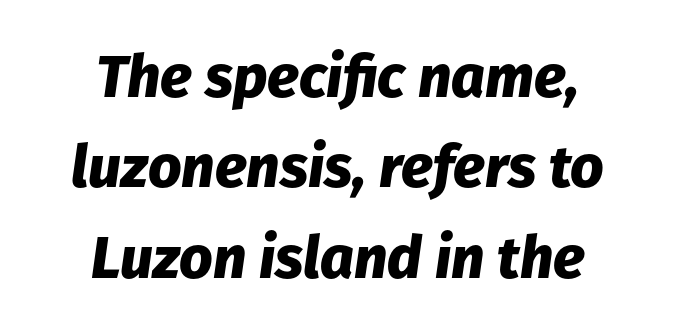
Decoration check: the copy has no underline. Teacher's note: observe the equal gaps on both sides — that is centered alignment. Students, this is bold: see how much ink each stroke carries. Words appear dense and cohesive because spacing is normal. A typesetter would mark this as italic. Each letter keeps its own natural width here, so spacing adapts to shape.
